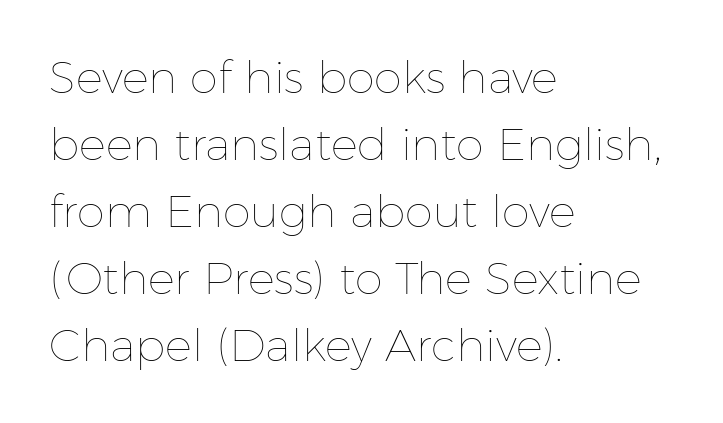
Q: Is the text bold? A: No.
Q: Is the text italic (slanted)? A: No, it is upright.
Q: Is the text underlined? A: No.
Q: How is the paragraph aligned? A: Left-aligned.
Q: Is the spacing between letters normal or unusually wide? A: Normal.
Q: Is the spacing between lines tight, normal or loose? A: Normal.
Q: Width (condensed, normal, or wide)? A: Normal.
Q: Stroke contrast? A: Low.
Q: x-height? A: Medium.
Q: Monospaced? A: No.
